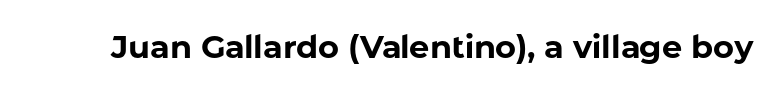
Do the characters align in a grid? No, the font is proportional. The strokes are fattened all the way to bold. The specimen omits any rule beneath the text block's lines. Words appear dense and cohesive because spacing is normal.
